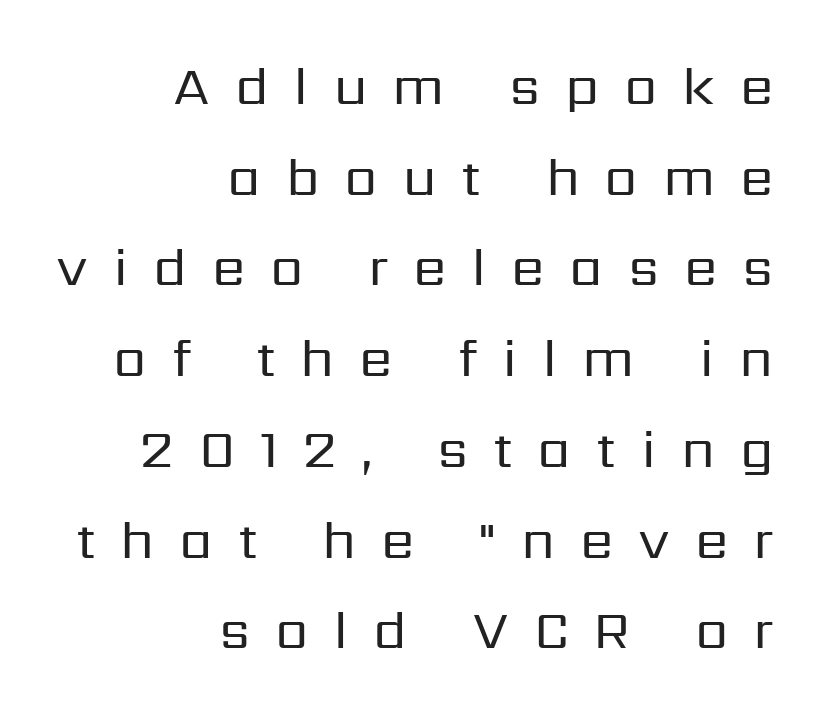
{"serif": "no", "italic": "no", "bold": "no", "weight": "regular", "width": "normal", "stroke_contrast": "low", "x_height": "medium", "monospaced": "no", "underline": "no", "align": "right", "line_spacing": "normal", "line_spacing_ratio": 1.68, "letter_spacing": "wide", "letter_spacing_em": 0.46, "glyph_px": 54}
